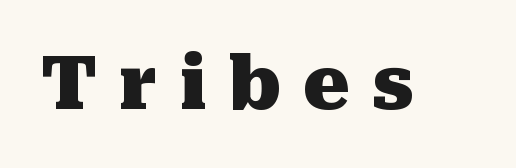
The letters are spread apart with noticeably loose tracking. Does the lettering tilt? It doesn't — this is upright. On the weight axis this lands at bold, roughly 700. This sample has the flowing, uneven cadence of proportional lettering. A serif font was chosen for this passage.
